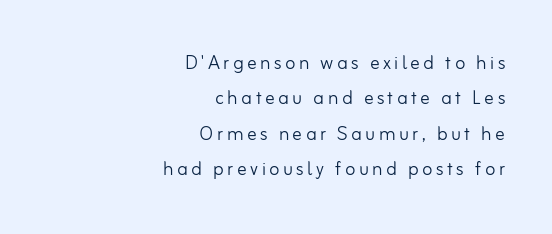
Q: Is the text bold? A: No.
Q: Is the text italic (slanted)? A: No, it is upright.
Q: Is the text underlined? A: No.
Q: How is the paragraph aligned? A: Right-aligned.
Q: Is the spacing between lines tight, normal or loose? A: Normal.
